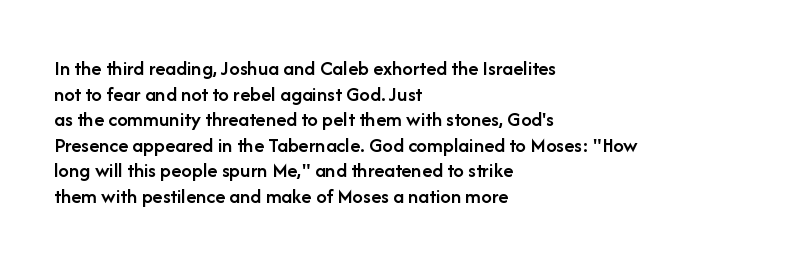
{"italic": "no", "bold": "semi", "underline": "no", "align": "left", "line_spacing_ratio": 1.22, "letter_spacing": "normal", "letter_spacing_em": 0.0, "glyph_px": 21}
